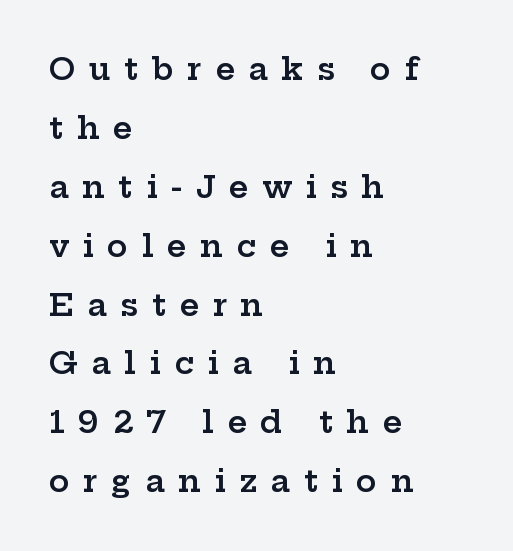
{"serif": "yes", "italic": "no", "bold": "semi", "weight": "semibold", "width": "wide", "stroke_contrast": "low", "x_height": "medium", "monospaced": "no", "underline": "no", "align": "left", "line_spacing": "loose", "line_spacing_ratio": 1.9, "letter_spacing": "wide", "letter_spacing_em": 0.43, "glyph_px": 31}
